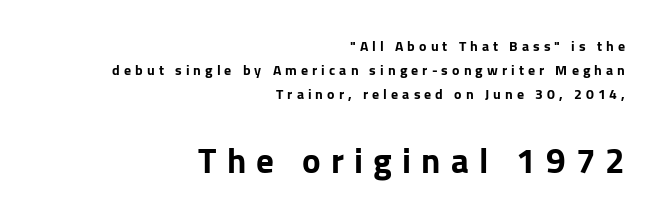
{"serif": "no", "italic": "no", "width": "normal", "stroke_contrast": "low", "x_height": "medium", "monospaced": "no", "underline": "no", "align": "right", "line_spacing_ratio": 1.72, "letter_spacing": "wide", "letter_spacing_em": 0.29, "larger_block": "second", "size_ratio": 2.5, "glyph_px": 35}
